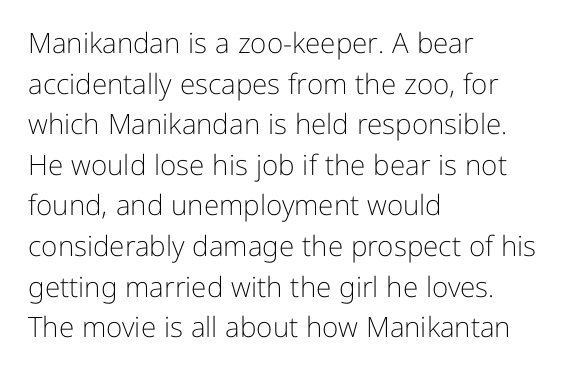
Q: Is the text bold? A: No.
Q: Is the text italic (slanted)? A: No, it is upright.
Q: Is the typeface a serif or a sans-serif typeface? A: Sans-serif.
Q: Is the text underlined? A: No.
Q: How is the paragraph aligned? A: Left-aligned.
Q: Is the spacing between letters normal or unusually wide? A: Normal.
Q: Is the spacing between lines tight, normal or loose? A: Normal.
Q: Width (condensed, normal, or wide)? A: Normal.
Q: Stroke contrast? A: Low.
Q: x-height? A: Medium.
Q: Monospaced? A: No.
